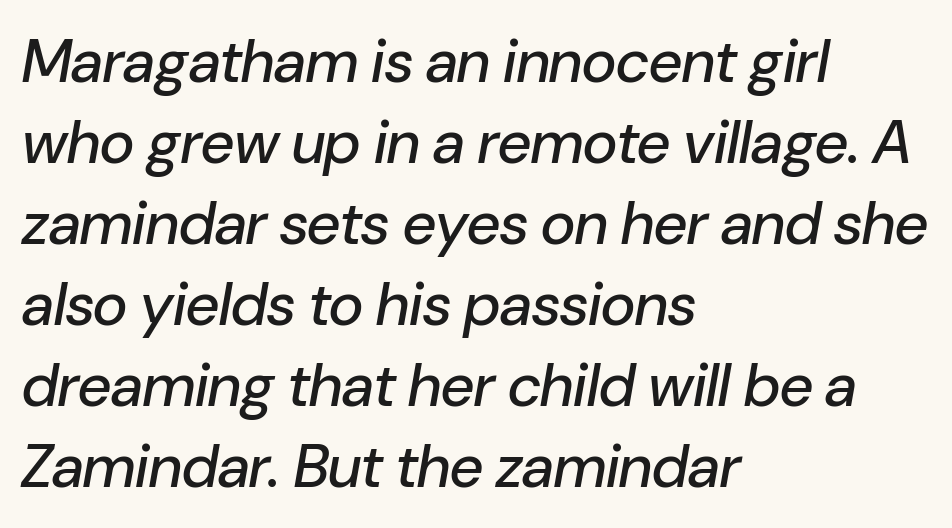
{"italic": "yes", "lean": "right", "slant_degrees": 10, "width": "normal", "stroke_contrast": "low", "x_height": "medium", "monospaced": "no", "underline": "no", "align": "left", "line_spacing": "normal", "line_spacing_ratio": 1.35, "letter_spacing": "normal", "letter_spacing_em": 0.0, "glyph_px": 60}
